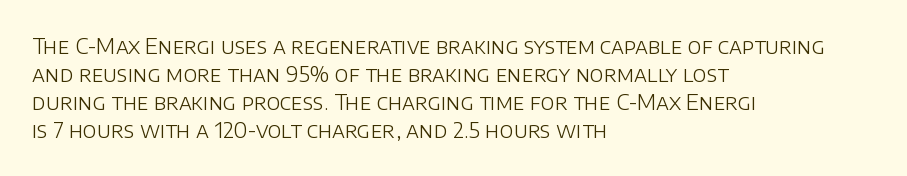
Q: Is the text bold? A: No.
Q: Is the text italic (slanted)? A: No, it is upright.
Q: Is the text underlined? A: No.
Q: How is the paragraph aligned? A: Left-aligned.
Q: Is the spacing between letters normal or unusually wide? A: Normal.
Q: Is the spacing between lines tight, normal or loose? A: Normal.
